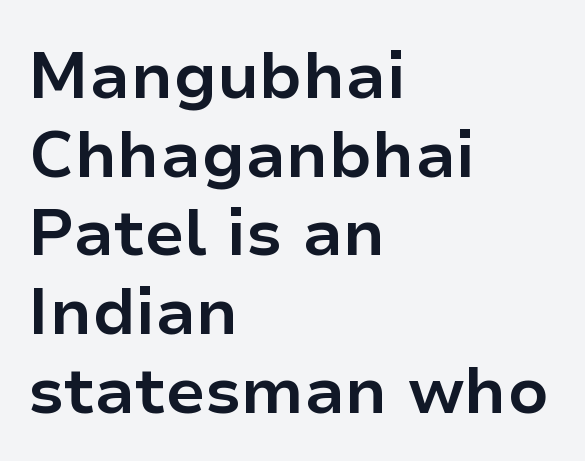
{"serif": "no", "italic": "no", "bold": "yes", "weight": "bold", "width": "normal", "stroke_contrast": "low", "x_height": "medium", "monospaced": "no", "underline": "no", "align": "left", "line_spacing_ratio": 1.21, "letter_spacing": "normal", "letter_spacing_em": 0.0, "glyph_px": 65}
